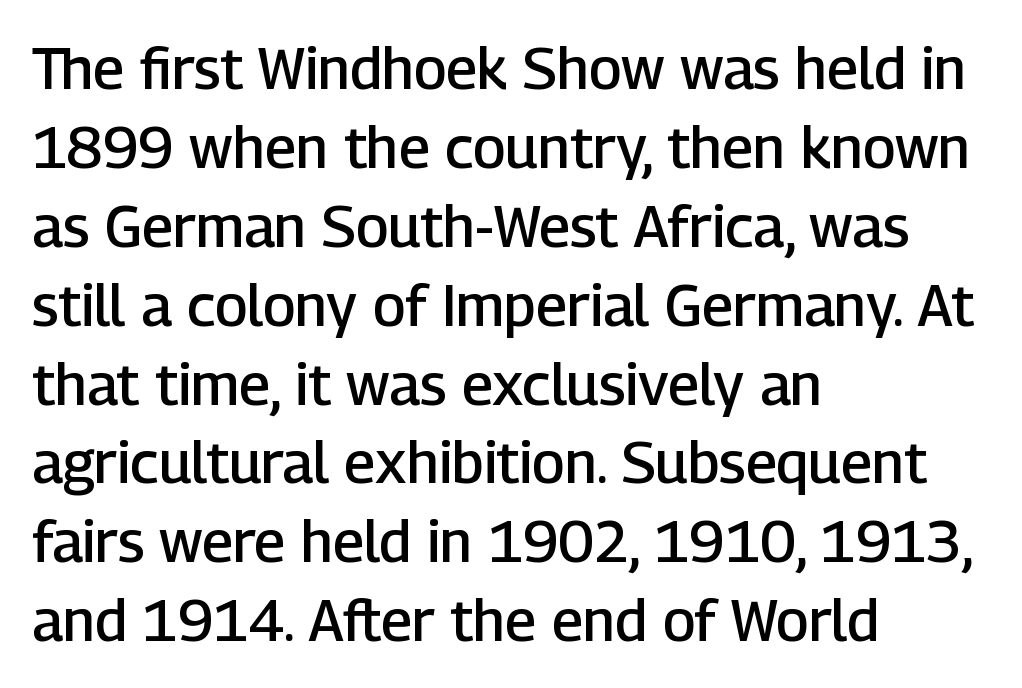
Q: Is the text bold? A: Semi-bold.
Q: Is the text italic (slanted)? A: No, it is upright.
Q: Is the typeface a serif or a sans-serif typeface? A: Sans-serif.
Q: Is the text underlined? A: No.
Q: How is the paragraph aligned? A: Left-aligned.
Q: Is the spacing between letters normal or unusually wide? A: Normal.
Q: Is the spacing between lines tight, normal or loose? A: Normal.
Q: Width (condensed, normal, or wide)? A: Normal.
Q: Stroke contrast? A: Low.
Q: x-height? A: Medium.
Q: Monospaced? A: No.
